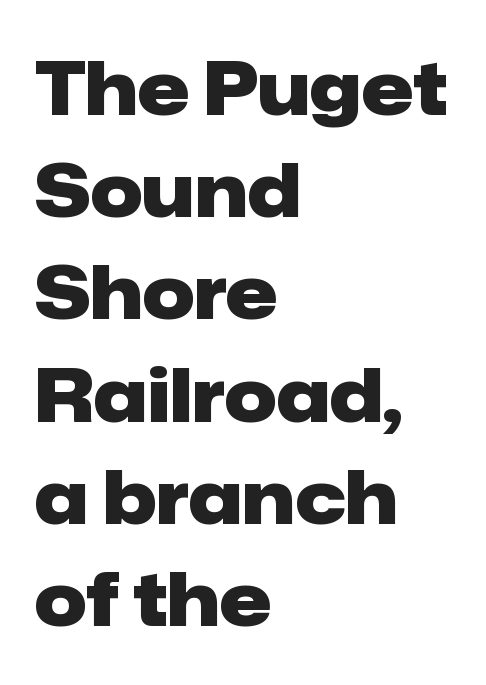
The image shows 73 px heavy sans-serif type, upright; set left-aligned, normal line spacing (1.4x), normal letter spacing, not underlined; low stroke contrast and a medium x-height.
